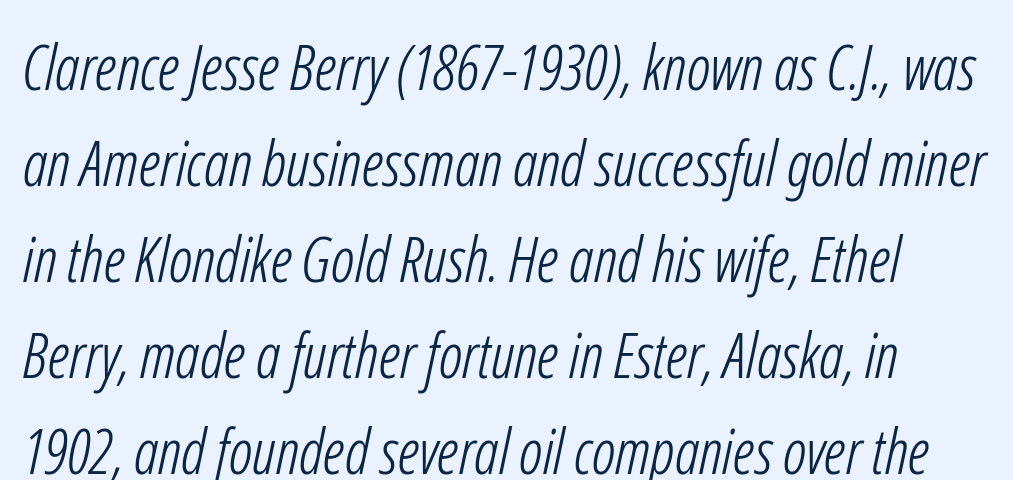
{"serif": "no", "bold": "no", "weight": "light", "width": "condensed", "stroke_contrast": "low", "x_height": "medium", "monospaced": "no", "underline": "no", "line_spacing": "normal", "line_spacing_ratio": 1.55, "letter_spacing": "normal", "letter_spacing_em": 0.0, "glyph_px": 62}
